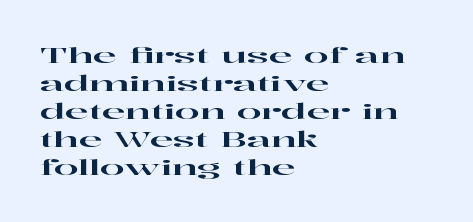
{"italic": "no", "underline": "no", "align": "left", "line_spacing": "normal", "line_spacing_ratio": 1.27, "letter_spacing": "normal", "letter_spacing_em": 0.0, "glyph_px": 22}
